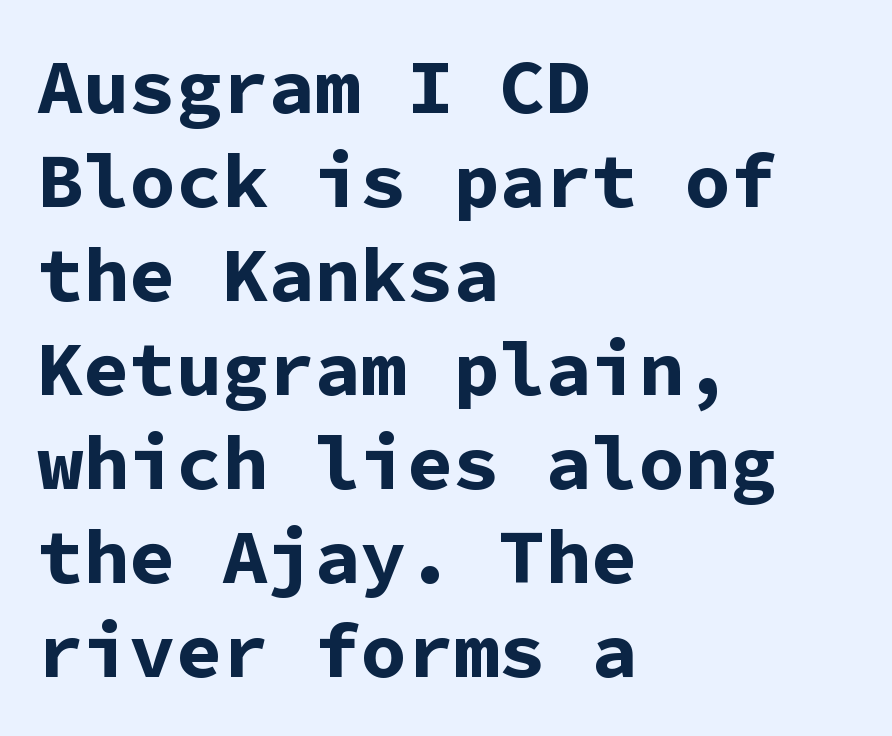
Q: Is the text bold? A: Yes.
Q: Is the text italic (slanted)? A: No, it is upright.
Q: Is the typeface a serif or a sans-serif typeface? A: Sans-serif.
Q: Is the text underlined? A: No.
Q: How is the paragraph aligned? A: Left-aligned.
Q: Is the spacing between letters normal or unusually wide? A: Normal.
Q: Width (condensed, normal, or wide)? A: Normal.
Q: Stroke contrast? A: Low.
Q: x-height? A: Medium.
Q: Monospaced? A: Yes.
